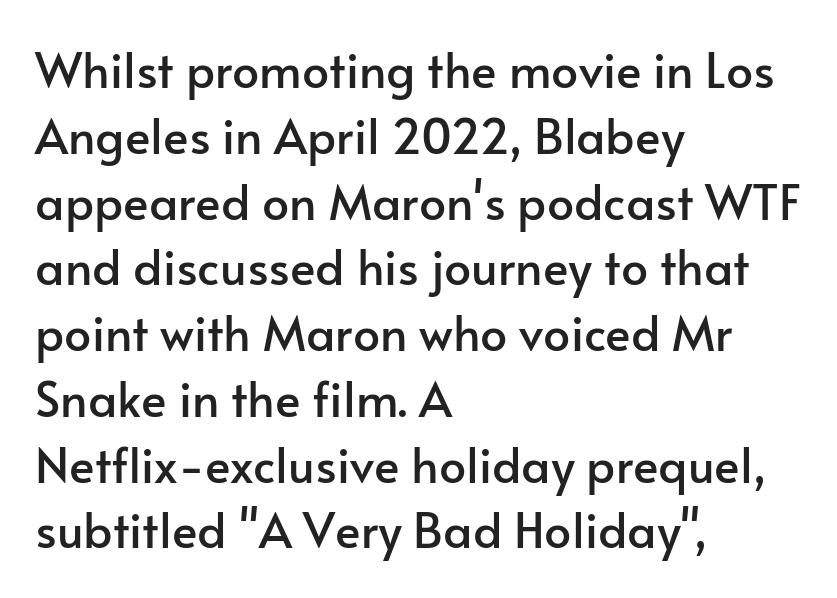
{"serif": "no", "italic": "no", "width": "normal", "stroke_contrast": "low", "x_height": "small", "monospaced": "no", "underline": "no", "align": "left", "line_spacing": "normal", "line_spacing_ratio": 1.37, "letter_spacing": "normal", "letter_spacing_em": 0.0, "glyph_px": 48}
